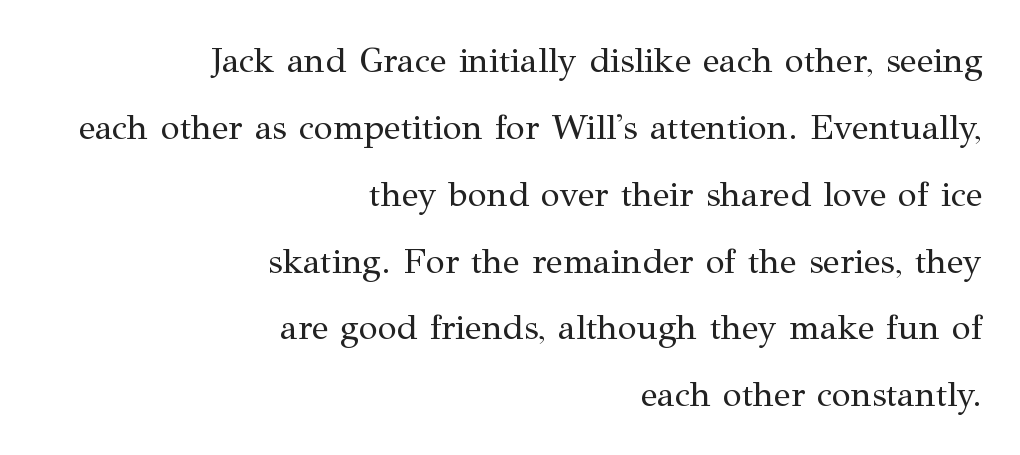
{"serif": "yes", "italic": "no", "bold": "no", "weight": "regular", "width": "normal", "stroke_contrast": "medium", "x_height": "medium", "monospaced": "no", "underline": "no", "align": "right", "line_spacing": "loose", "line_spacing_ratio": 1.91, "letter_spacing": "normal", "letter_spacing_em": 0.0, "glyph_px": 35}
